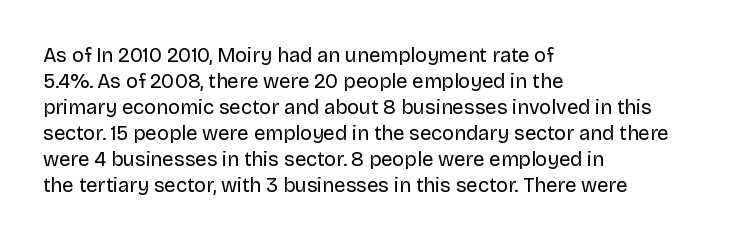
{"italic": "no", "bold": "no", "underline": "no", "align": "left", "line_spacing": "normal", "line_spacing_ratio": 1.3, "letter_spacing": "normal", "letter_spacing_em": 0.0, "glyph_px": 20}
